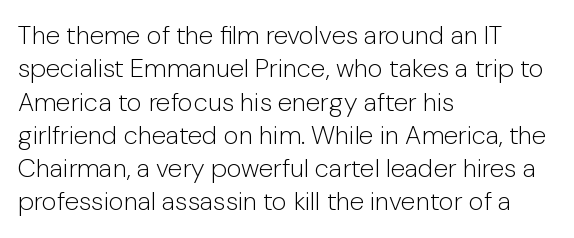
{"italic": "no", "bold": "no", "underline": "no", "align": "left", "line_spacing": "normal", "line_spacing_ratio": 1.28, "letter_spacing": "normal", "letter_spacing_em": 0.0, "glyph_px": 26}
